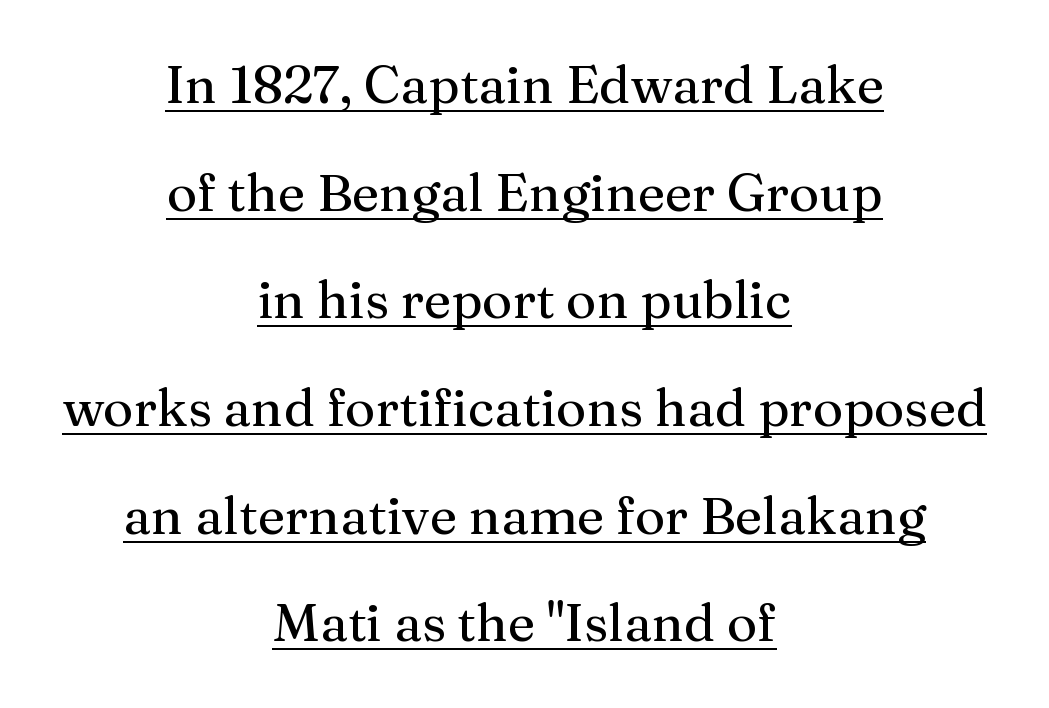
The gaps between neighbouring characters are ordinary and unremarkable. Airy leading. These lines are composed in type with serifs. The rendering uses the underline text-decoration.
